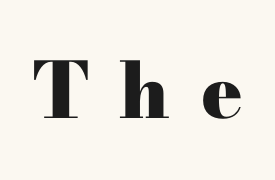
The image shows 77 px heavy, wide serif type, upright; set unusually wide letter spacing (+0.4 em), not underlined; high stroke contrast and a small x-height.
